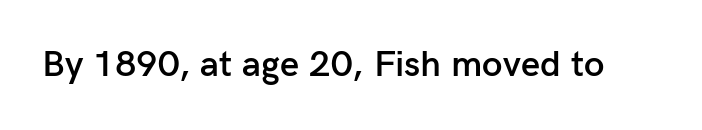
{"serif": "no", "italic": "no", "bold": "semi", "weight": "semibold", "width": "normal", "stroke_contrast": "low", "x_height": "medium", "monospaced": "no", "underline": "no", "letter_spacing": "normal", "letter_spacing_em": 0.0, "glyph_px": 37}
